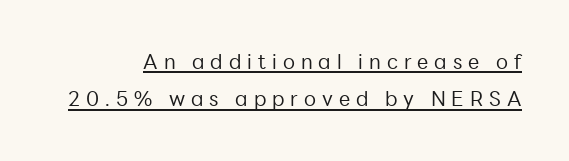
No letter is thick-stroked: the sample isn't bold. Here the glyphs are tracked loosely, breaking word shapes into spaced letters. In terms of posture, this sample is upright. Compared with undecorated copy, this sample adds a rule below the words.
